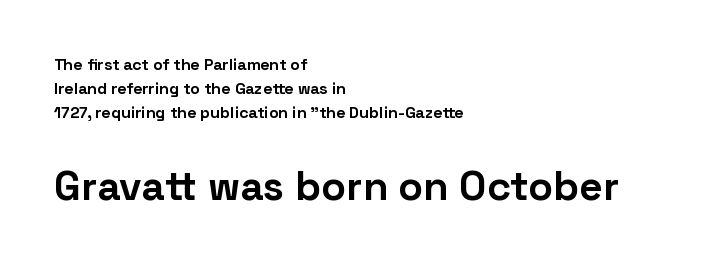
Q: Is the text bold? A: Yes.
Q: Is the text italic (slanted)? A: No, it is upright.
Q: Is the typeface a serif or a sans-serif typeface? A: Sans-serif.
Q: Is the text underlined? A: No.
Q: How is the paragraph aligned? A: Left-aligned.
Q: Is the spacing between letters normal or unusually wide? A: Normal.
Q: Is the spacing between lines tight, normal or loose? A: Normal.
Q: Which block of text is set in a larger size, the first (top) or the second (bottom)? A: The second (bottom) one.
Q: Width (condensed, normal, or wide)? A: Normal.
Q: Stroke contrast? A: Low.
Q: x-height? A: Medium.
Q: Monospaced? A: No.
